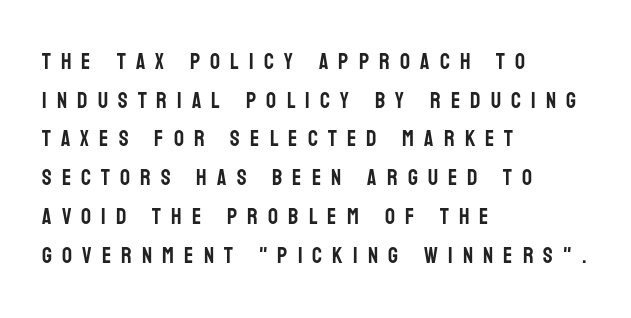
The axis of the letterforms is exactly vertical. Underlining? Definitely not there. The setting favours the left margin, as ordinary paragraphs usually do. The letterforms stand isolated, each surrounded by extra space.
